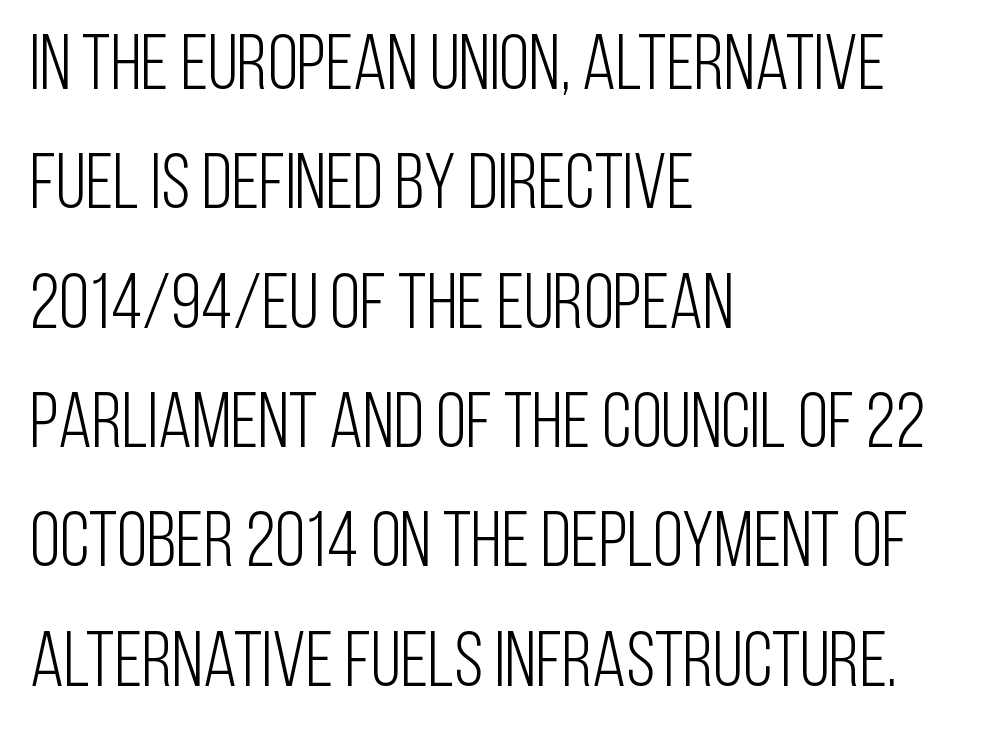
{"serif": "no", "italic": "no", "bold": "no", "weight": "light", "width": "condensed", "stroke_contrast": "low", "x_height": "large", "monospaced": "no", "underline": "no", "align": "left", "line_spacing": "normal", "line_spacing_ratio": 1.53, "letter_spacing": "normal", "letter_spacing_em": 0.0, "glyph_px": 78}
